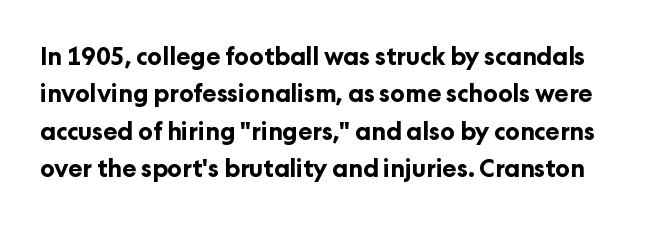
The image shows 24 px bold type, upright; set normal line spacing (1.56x), normal letter spacing, not underlined.
